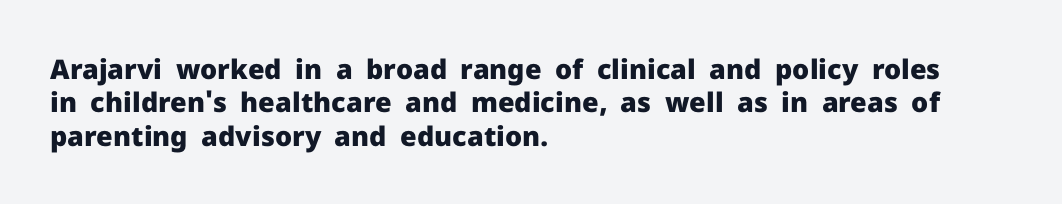
Q: Is the text bold? A: Yes.
Q: Is the text italic (slanted)? A: No, it is upright.
Q: Is the text underlined? A: No.
Q: How is the paragraph aligned? A: Left-aligned.
Q: Is the spacing between letters normal or unusually wide? A: Normal.
